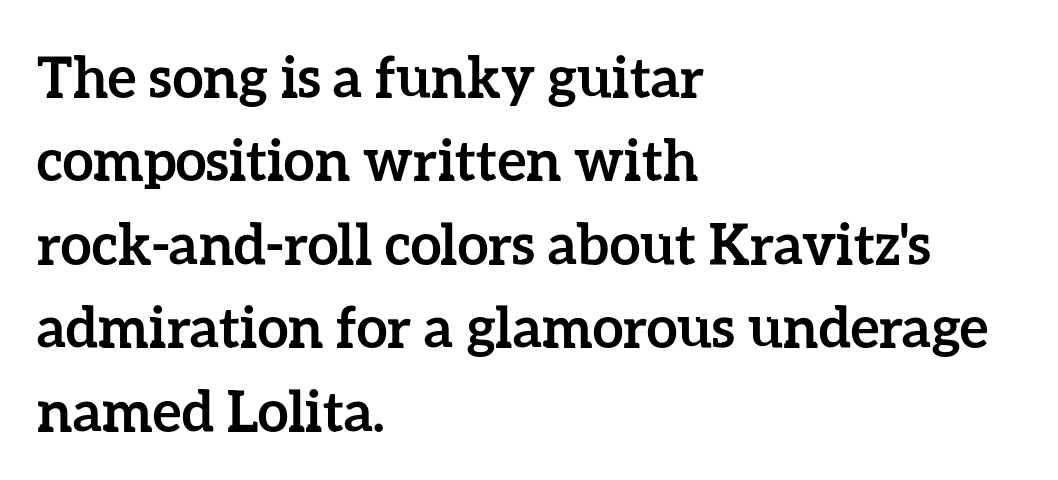
The image shows 56 px semibold type, upright; set left-aligned, normal line spacing (1.49x), normal letter spacing, not underlined; low stroke contrast and a medium x-height.
